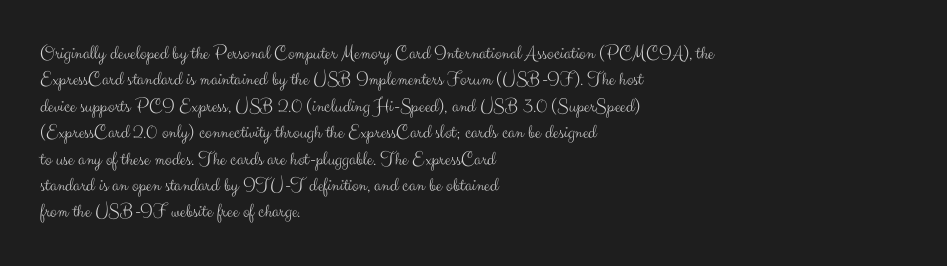
Q: Is the text bold? A: No.
Q: Is the text italic (slanted)? A: Yes.
Q: Is the text underlined? A: No.
Q: How is the paragraph aligned? A: Left-aligned.
Q: Is the spacing between letters normal or unusually wide? A: Normal.
Q: Is the spacing between lines tight, normal or loose? A: Normal.
